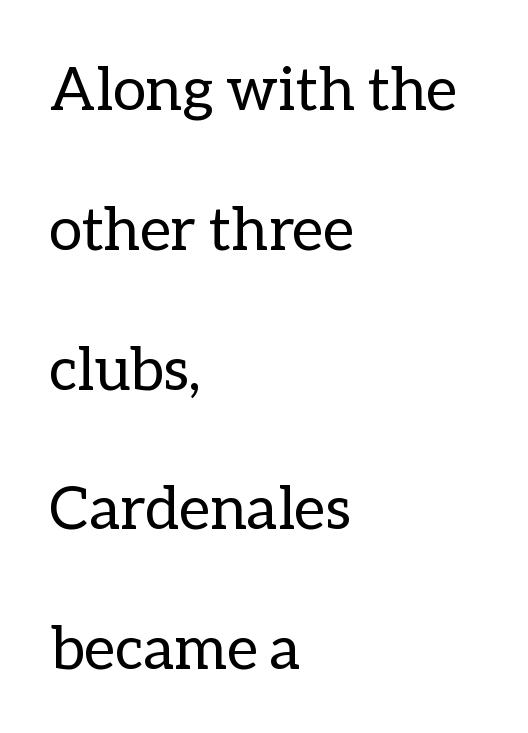
{"italic": "no", "bold": "no", "weight": "regular", "width": "normal", "stroke_contrast": "low", "x_height": "medium", "monospaced": "no", "underline": "no", "align": "left", "line_spacing": "loose", "line_spacing_ratio": 2.33, "letter_spacing": "normal", "letter_spacing_em": 0.0, "glyph_px": 60}
